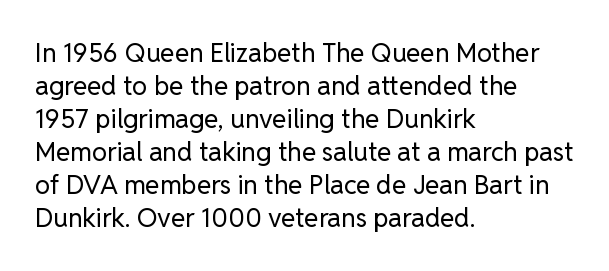
{"italic": "no", "bold": "no", "underline": "no", "align": "left", "line_spacing": "normal", "line_spacing_ratio": 1.27, "letter_spacing": "normal", "letter_spacing_em": 0.0, "glyph_px": 26}
